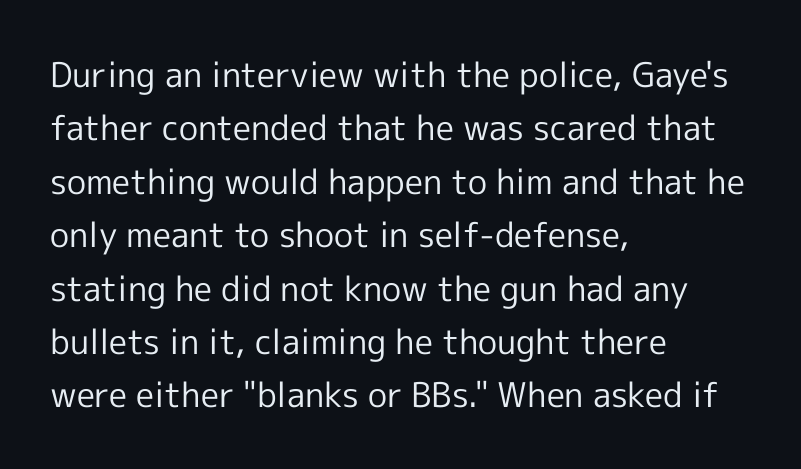
The image shows 34 px regular-weight sans-serif type, upright; set left-aligned, normal line spacing (1.57x), normal letter spacing, not underlined; a medium x-height.
